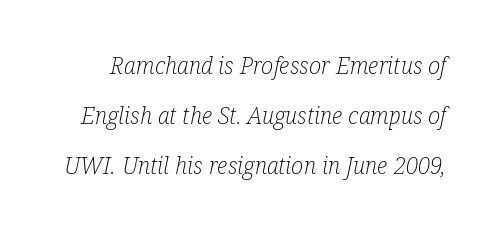
{"italic": "yes", "lean": "right", "slant_degrees": 12, "bold": "no", "underline": "no", "line_spacing": "loose", "line_spacing_ratio": 2.17, "letter_spacing": "normal", "letter_spacing_em": 0.0, "glyph_px": 23}
